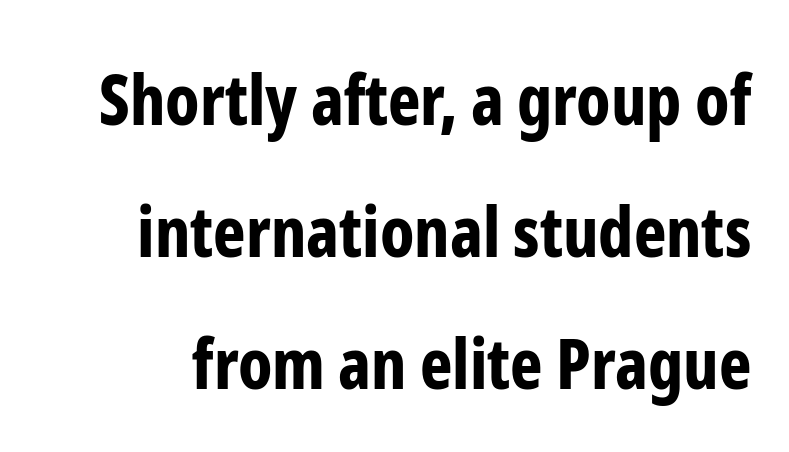
The image shows 69 px bold, condensed sans-serif type, upright; set loose line spacing (1.91x), normal letter spacing, not underlined; low stroke contrast and a medium x-height.
